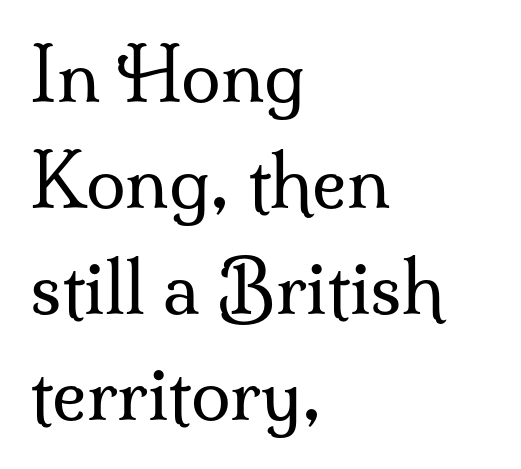
The image shows 72 px regular-weight serif type, upright; set left-aligned, normal line spacing (1.47x), normal letter spacing, not underlined; medium stroke contrast and a small x-height.
